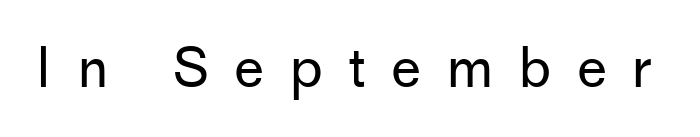
Q: Is the text bold? A: No.
Q: Is the text italic (slanted)? A: No, it is upright.
Q: Is the typeface a serif or a sans-serif typeface? A: Sans-serif.
Q: Is the text underlined? A: No.
Q: Is the spacing between letters normal or unusually wide? A: Unusually wide.
Q: Width (condensed, normal, or wide)? A: Normal.
Q: Stroke contrast? A: Low.
Q: x-height? A: Medium.
Q: Monospaced? A: No.
